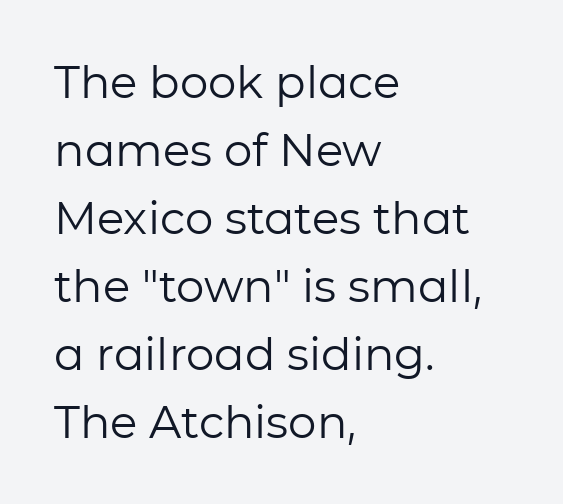
Quick note: underline off. Whoever set this chose a conventional vertical rhythm. The strokes carry an ordinary text weight at most. Visually the block forms a straight wall on the left and a jagged coastline on the right.
